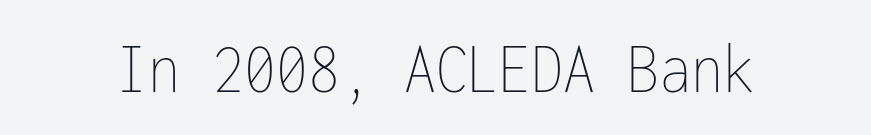
Do the characters align in a grid? Yes, the font is monospaced. Honestly, there is no underline to notice here at all. The characters are drawn with everyday or finer stroke widths. Compared with typical body copy, the letter spacing here is the same. Tall strokes in this sample are plumb rather than angled.
